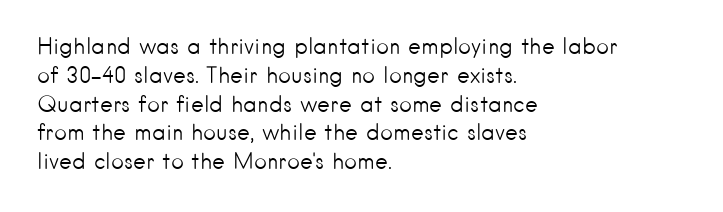
{"italic": "no", "bold": "no", "underline": "no", "align": "left", "line_spacing": "normal", "line_spacing_ratio": 1.31, "letter_spacing": "normal", "letter_spacing_em": 0.0, "glyph_px": 22}
